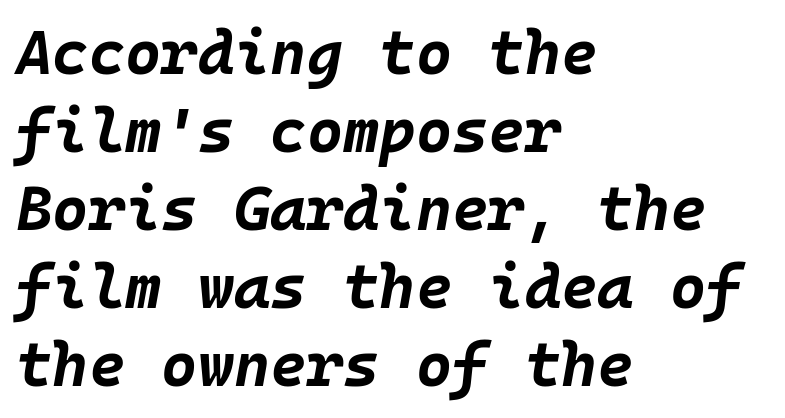
{"italic": "yes", "lean": "right", "slant_degrees": 10, "bold": "yes", "weight": "bold", "width": "normal", "stroke_contrast": "low", "x_height": "large", "monospaced": "yes", "underline": "no", "align": "left", "line_spacing": "normal", "line_spacing_ratio": 1.26, "letter_spacing": "normal", "letter_spacing_em": 0.0, "glyph_px": 62}
